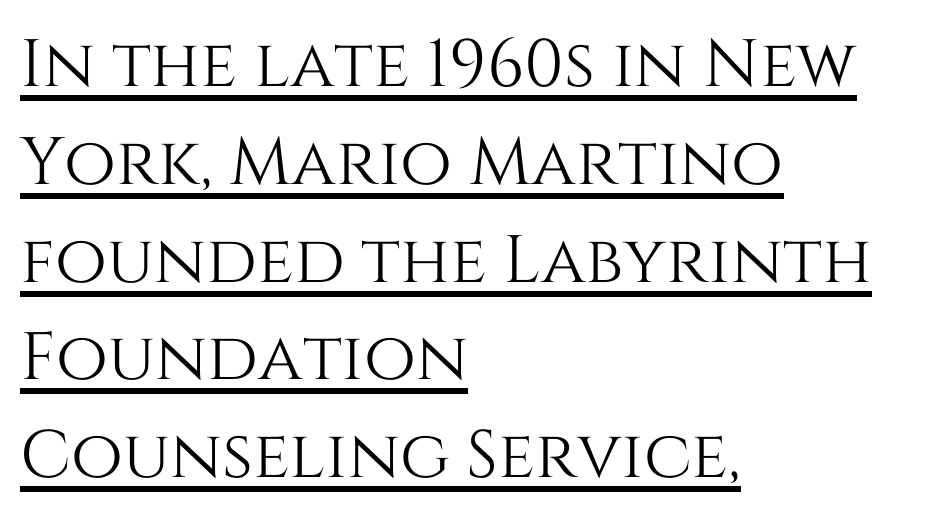
Q: Is the text italic (slanted)? A: No, it is upright.
Q: Is the text underlined? A: Yes.
Q: How is the paragraph aligned? A: Left-aligned.
Q: Is the spacing between letters normal or unusually wide? A: Normal.
Q: Is the spacing between lines tight, normal or loose? A: Normal.
Q: Width (condensed, normal, or wide)? A: Normal.
Q: Stroke contrast? A: Medium.
Q: x-height? A: Large.
Q: Monospaced? A: No.
